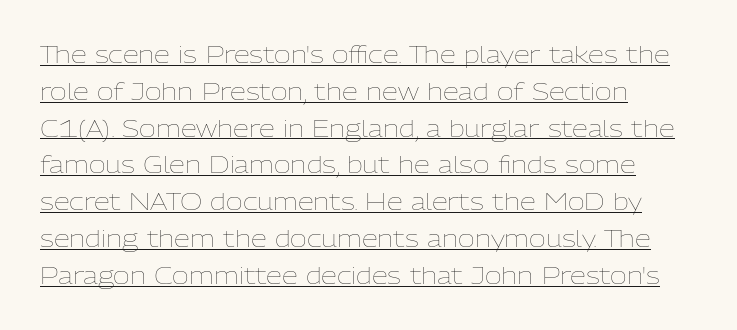
{"italic": "no", "bold": "no", "underline": "yes", "align": "left", "line_spacing": "normal", "line_spacing_ratio": 1.6, "letter_spacing": "normal", "letter_spacing_em": 0.0, "glyph_px": 23}
